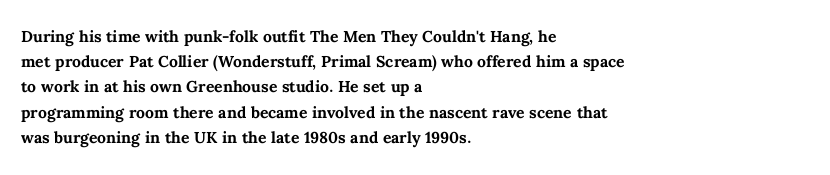
Q: Is the text bold? A: Yes.
Q: Is the text italic (slanted)? A: No, it is upright.
Q: Is the text underlined? A: No.
Q: How is the paragraph aligned? A: Left-aligned.
Q: Is the spacing between letters normal or unusually wide? A: Normal.
